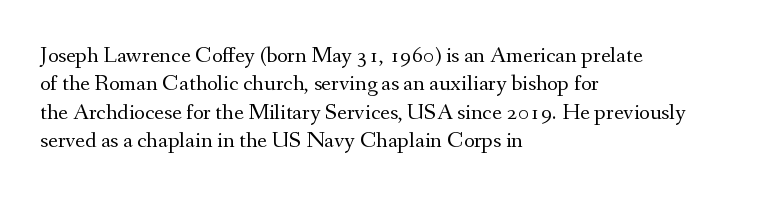
{"italic": "no", "bold": "no", "underline": "no", "align": "left", "line_spacing_ratio": 1.23, "letter_spacing": "normal", "letter_spacing_em": 0.0, "glyph_px": 23}
